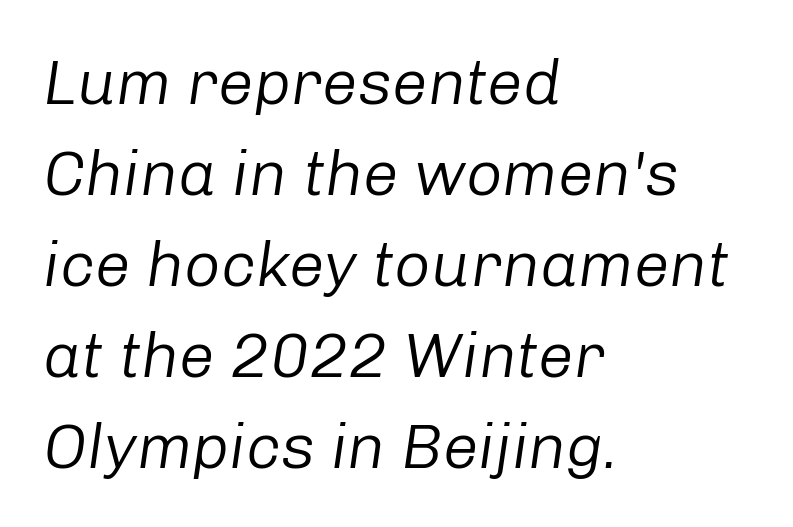
{"italic": "yes", "lean": "right", "slant_degrees": 8, "bold": "no", "weight": "regular", "width": "normal", "stroke_contrast": "low", "x_height": "medium", "monospaced": "no", "underline": "no", "align": "left", "line_spacing": "normal", "line_spacing_ratio": 1.42, "letter_spacing": "normal", "letter_spacing_em": 0.0, "glyph_px": 64}
